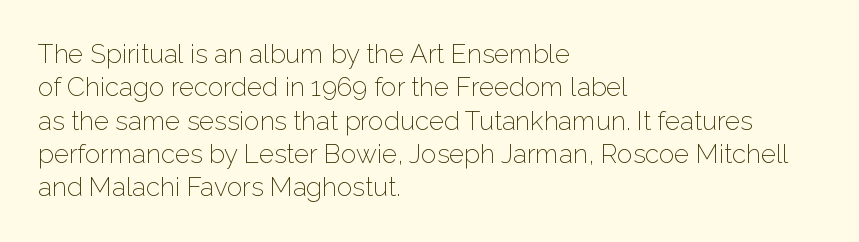
Compared with typical paragraphs, the rows here are spaced about the same. The letters stand straight up with perfectly vertical stems. Short and long lines alike share a common starting point at left. Is the stroke heavy? The answer is a plain regular-or-lighter. In terms of letterspacing, this is plain default setting. Just letters on the line, the space beneath them empty.
